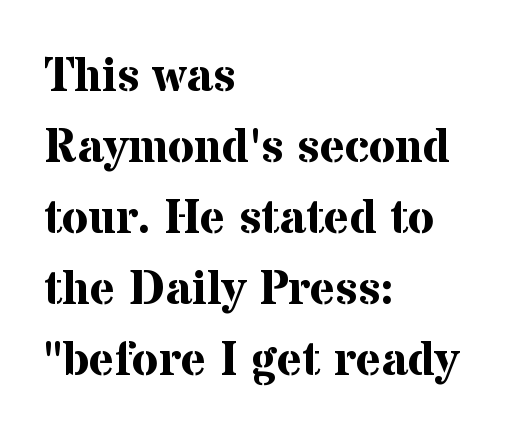
{"serif": "yes", "italic": "no", "bold": "yes", "weight": "bold", "width": "normal", "stroke_contrast": "medium", "x_height": "medium", "monospaced": "no", "underline": "no", "align": "left", "line_spacing": "normal", "line_spacing_ratio": 1.48, "letter_spacing": "normal", "letter_spacing_em": 0.0, "glyph_px": 48}
